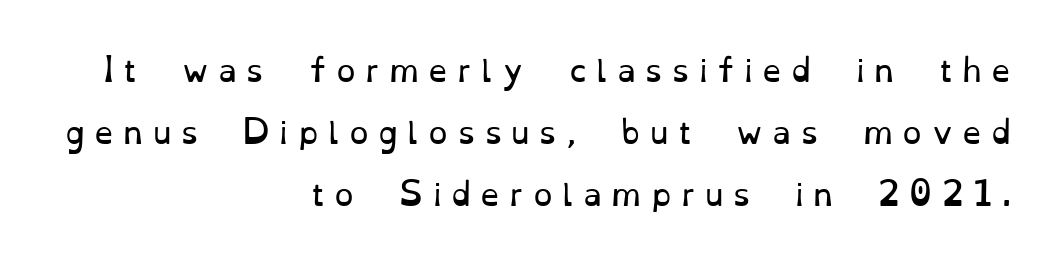
The image shows 31 px regular-weight serif type, upright; set right-aligned, loose line spacing (2.0x), unusually wide letter spacing (+0.3 em), not underlined; low stroke contrast and a small x-height.
